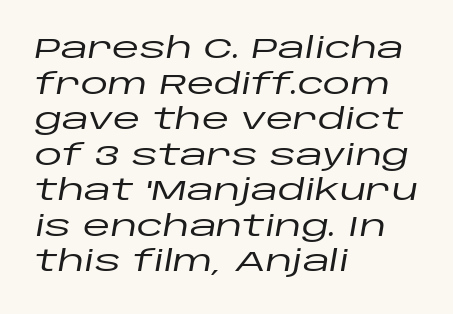
Q: Is the text italic (slanted)? A: Yes, it leans right by about 10 degrees.
Q: Is the text underlined? A: No.
Q: How is the paragraph aligned? A: Left-aligned.
Q: Is the spacing between letters normal or unusually wide? A: Normal.
Q: Is the spacing between lines tight, normal or loose? A: Normal.
Q: Width (condensed, normal, or wide)? A: Wide.
Q: Stroke contrast? A: Low.
Q: x-height? A: Large.
Q: Monospaced? A: No.
